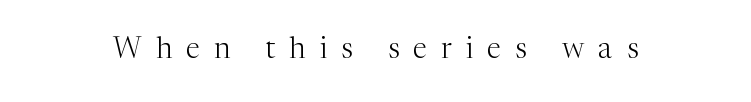
Q: Is the text bold? A: No.
Q: Is the text italic (slanted)? A: No, it is upright.
Q: Is the typeface a serif or a sans-serif typeface? A: Serif.
Q: Is the text underlined? A: No.
Q: Is the spacing between letters normal or unusually wide? A: Unusually wide.
Q: Width (condensed, normal, or wide)? A: Normal.
Q: Stroke contrast? A: Medium.
Q: x-height? A: Medium.
Q: Monospaced? A: No.
